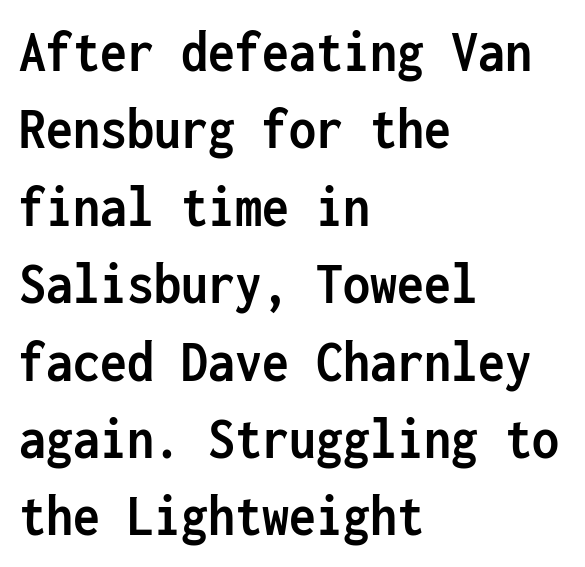
The gaps between neighbouring characters are ordinary and unremarkable. Bare-footed words on every line. Serif or sans? Sans — the stroke terminals are bare. The rag falls on the right side of this text block. You can tell it's not italic because the verticals are truly vertical.
